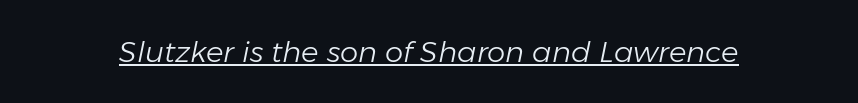
The image shows 29 px light type, italic (leaning right); set normal letter spacing, underlined; low stroke contrast and a medium x-height.
